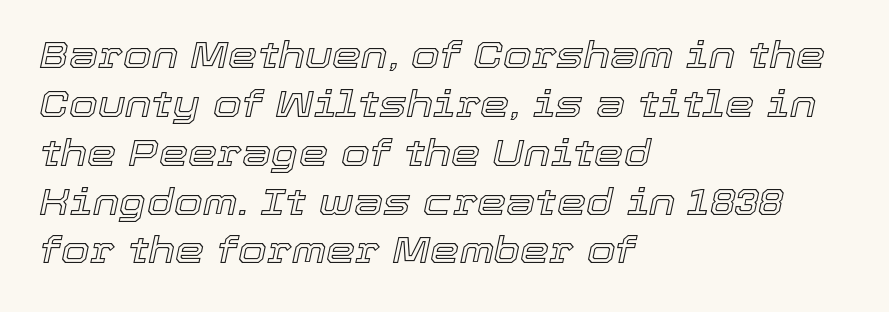
The image shows 37 px text type, italic (leaning right); set left-aligned, normal line spacing (1.32x), normal letter spacing, not underlined; a medium x-height.
